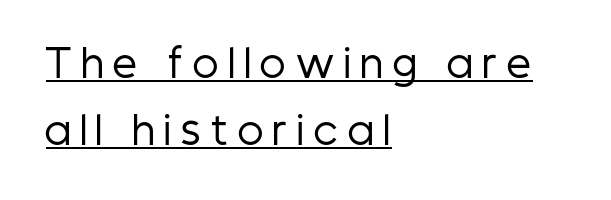
Letterform terminals end flat and unadorned throughout the passage. Beneath each row of characters lies a ruled line. Stroke thickness stays within the range of a standard reading face or lighter. One-word summary of the alignment: left. These lines were composed using upright roman letters.
